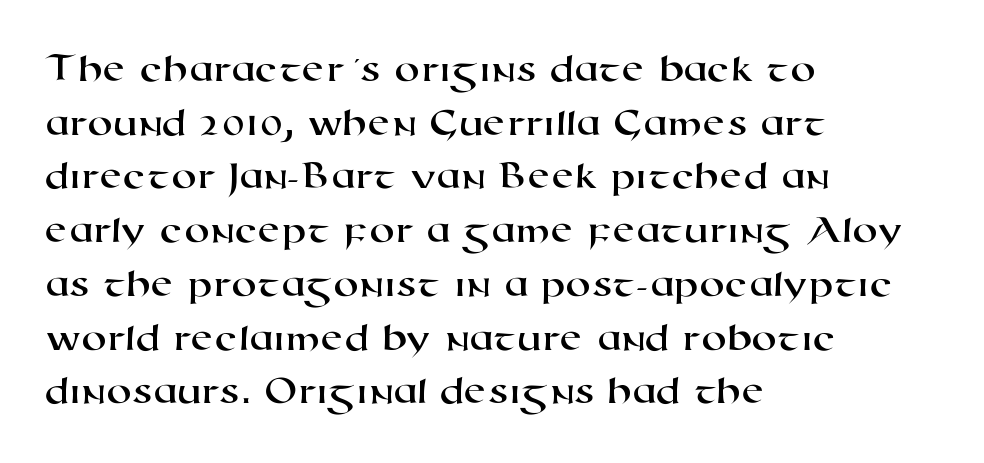
Q: Is the typeface a serif or a sans-serif typeface? A: Sans-serif.
Q: Is the text underlined? A: No.
Q: How is the paragraph aligned? A: Left-aligned.
Q: Is the spacing between letters normal or unusually wide? A: Normal.
Q: Is the spacing between lines tight, normal or loose? A: Normal.
Q: Width (condensed, normal, or wide)? A: Wide.
Q: Stroke contrast? A: High.
Q: x-height? A: Medium.
Q: Monospaced? A: No.
